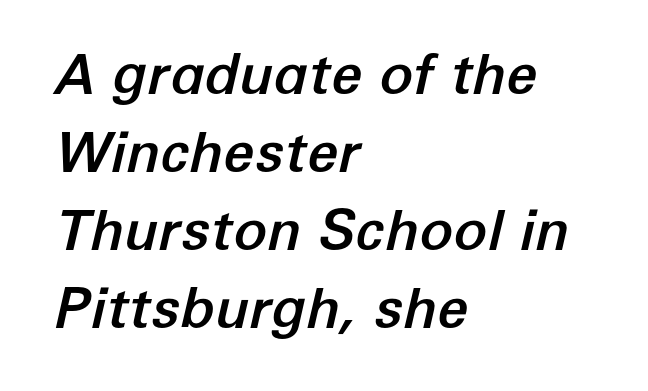
Q: Is the text italic (slanted)? A: Yes, it leans right by about 12 degrees.
Q: Is the text underlined? A: No.
Q: How is the paragraph aligned? A: Left-aligned.
Q: Is the spacing between letters normal or unusually wide? A: Normal.
Q: Is the spacing between lines tight, normal or loose? A: Normal.
Q: Width (condensed, normal, or wide)? A: Normal.
Q: Stroke contrast? A: Low.
Q: x-height? A: Medium.
Q: Monospaced? A: No.
